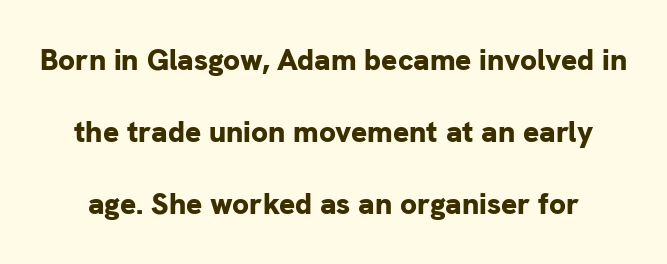
Q: Is the text bold? A: Yes.
Q: Is the text italic (slanted)? A: No, it is upright.
Q: Is the typeface a serif or a sans-serif typeface? A: Sans-serif.
Q: Is the text underlined? A: No.
Q: Is the spacing between letters normal or unusually wide? A: Normal.
Q: Is the spacing between lines tight, normal or loose? A: Loose.
Q: Width (condensed, normal, or wide)? A: Normal.
Q: Stroke contrast? A: Low.
Q: x-height? A: Medium.
Q: Monospaced? A: No.
